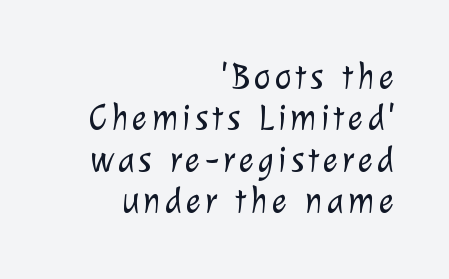
{"serif": "no", "bold": "no", "weight": "light", "width": "normal", "stroke_contrast": "low", "x_height": "medium", "monospaced": "no", "underline": "no", "align": "right", "line_spacing": "tight", "line_spacing_ratio": 1.15, "glyph_px": 36}
